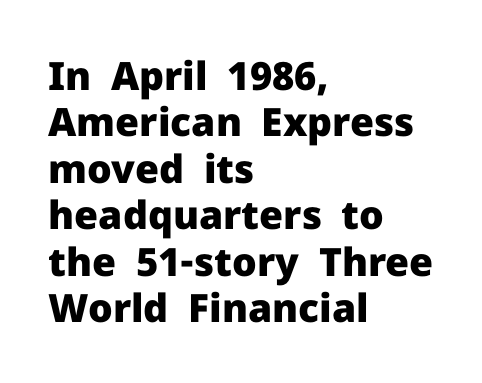
{"serif": "no", "italic": "no", "bold": "yes", "weight": "heavy", "width": "normal", "stroke_contrast": "low", "x_height": "medium", "monospaced": "no", "underline": "no", "align": "left", "line_spacing_ratio": 1.19, "letter_spacing": "normal", "letter_spacing_em": 0.0, "glyph_px": 39}
